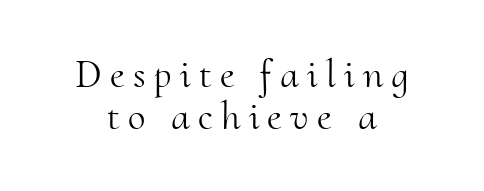
The image shows 40 px light serif type, upright; set centered, tight line spacing (1.05x), unusually wide letter spacing (+0.21 em), not underlined; medium stroke contrast and a small x-height.
